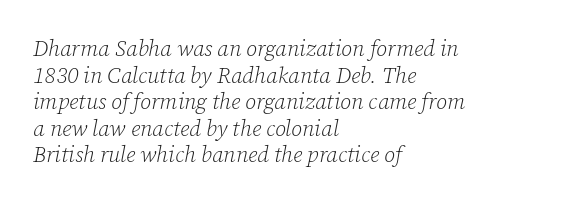
Q: Is the text bold? A: No.
Q: Is the text italic (slanted)? A: Yes, it leans right by about 12 degrees.
Q: Is the text underlined? A: No.
Q: How is the paragraph aligned? A: Left-aligned.
Q: Is the spacing between letters normal or unusually wide? A: Normal.
